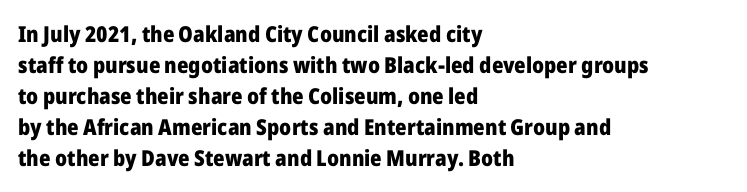
The image shows 22 px bold type, upright; set left-aligned, normal line spacing (1.41x), normal letter spacing, not underlined.
